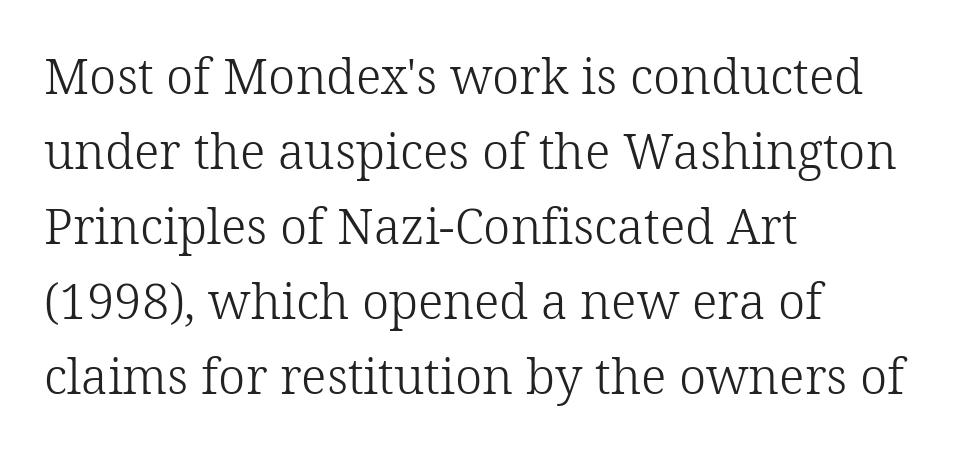
The image shows 49 px light serif type, upright; set left-aligned, normal line spacing (1.53x), normal letter spacing, not underlined; low stroke contrast and a medium x-height.
